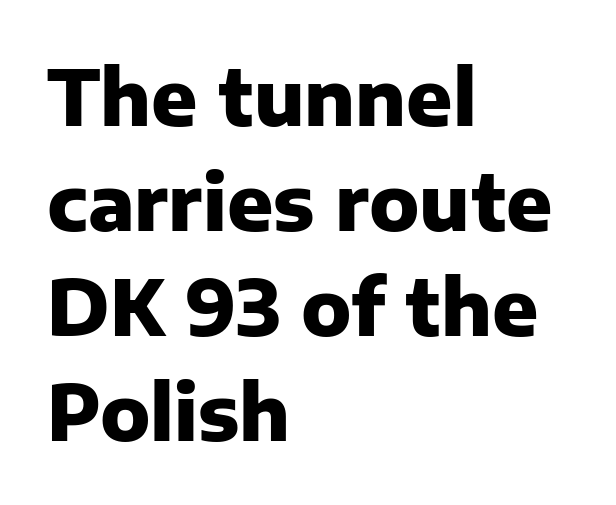
The image shows 76 px heavy sans-serif type, upright; set left-aligned, normal line spacing (1.38x), normal letter spacing, not underlined; low stroke contrast and a medium x-height.
